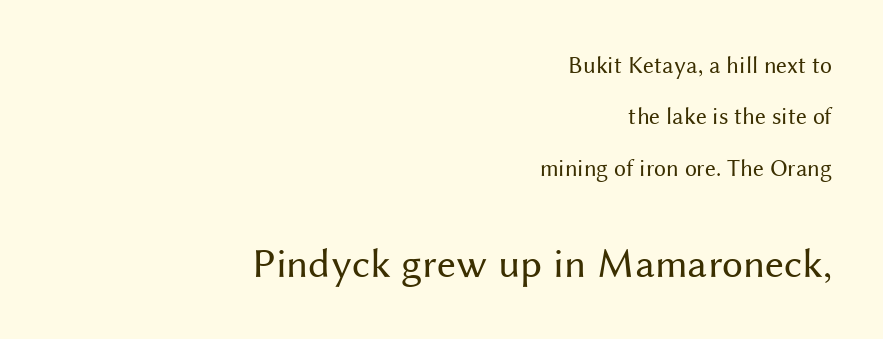
The image shows 42 px regular-weight sans-serif type, upright; set right-aligned, loose line spacing (2.14x), normal letter spacing, not underlined; the second (bottom) block is 1.75x larger; medium stroke contrast and a medium x-height.
